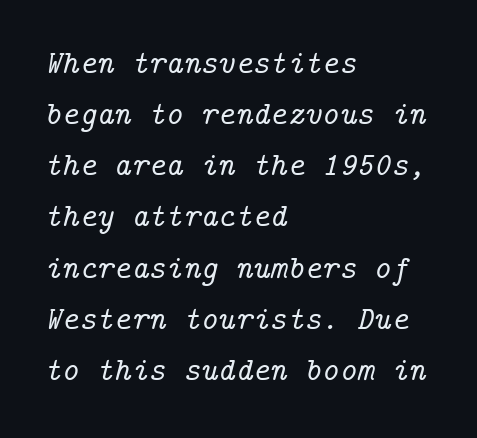
Q: Is the text italic (slanted)? A: Yes, it leans right by about 14 degrees.
Q: Is the typeface a serif or a sans-serif typeface? A: Serif.
Q: Is the text underlined? A: No.
Q: How is the paragraph aligned? A: Left-aligned.
Q: Is the spacing between letters normal or unusually wide? A: Normal.
Q: Is the spacing between lines tight, normal or loose? A: Normal.
Q: Width (condensed, normal, or wide)? A: Normal.
Q: Stroke contrast? A: Low.
Q: x-height? A: Medium.
